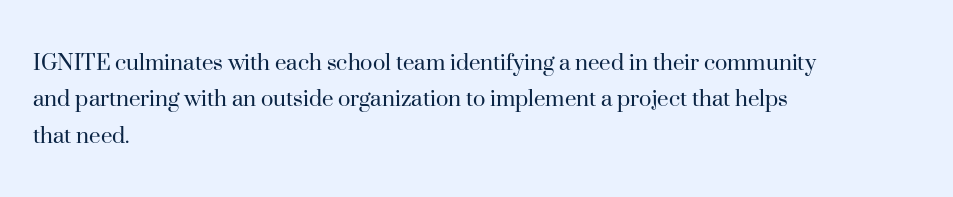
Short and long lines alike share a common starting point at left. The typeface has the unassuming heft of standard copy or less. Is the letter spacing exaggerated? No — it looks like the ordinary default. Has an underline been added? It has not. Posture: vertical.
